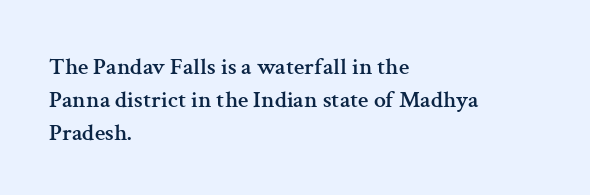
Q: Is the text italic (slanted)? A: No, it is upright.
Q: Is the text underlined? A: No.
Q: How is the paragraph aligned? A: Left-aligned.
Q: Is the spacing between letters normal or unusually wide? A: Normal.
Q: Is the spacing between lines tight, normal or loose? A: Normal.
